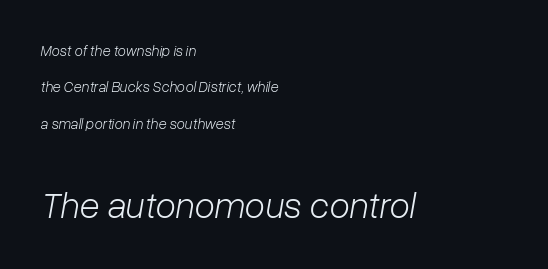
Q: Is the text bold? A: No.
Q: Is the text italic (slanted)? A: Yes, it leans right by about 10 degrees.
Q: Is the text underlined? A: No.
Q: How is the paragraph aligned? A: Left-aligned.
Q: Is the spacing between letters normal or unusually wide? A: Normal.
Q: Is the spacing between lines tight, normal or loose? A: Loose.
Q: Which block of text is set in a larger size, the first (top) or the second (bottom)? A: The second (bottom) one.
Q: Width (condensed, normal, or wide)? A: Normal.
Q: Stroke contrast? A: Low.
Q: x-height? A: Medium.
Q: Monospaced? A: No.
